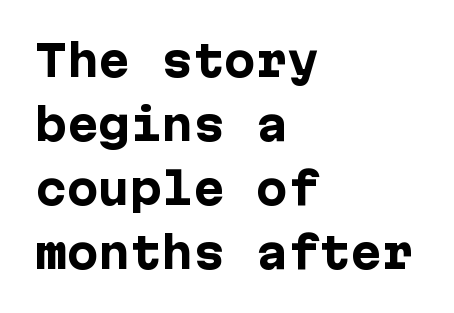
Q: Is the text bold? A: Yes.
Q: Is the text italic (slanted)? A: No, it is upright.
Q: Is the typeface a serif or a sans-serif typeface? A: Sans-serif.
Q: Is the text underlined? A: No.
Q: How is the paragraph aligned? A: Left-aligned.
Q: Is the spacing between letters normal or unusually wide? A: Normal.
Q: Is the spacing between lines tight, normal or loose? A: Normal.
Q: Width (condensed, normal, or wide)? A: Normal.
Q: Stroke contrast? A: Low.
Q: x-height? A: Medium.
